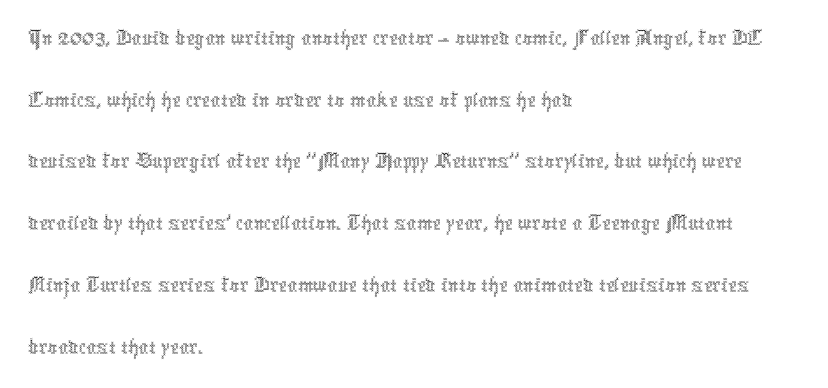
The image shows 49 px thin, condensed type, upright; set left-aligned, normal line spacing (1.26x), normal letter spacing, not underlined; a medium x-height.
